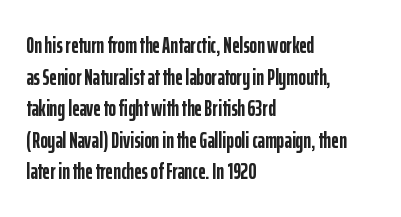
The image shows 23 px bold type, upright; set left-aligned, normal line spacing (1.37x), normal letter spacing, not underlined.
